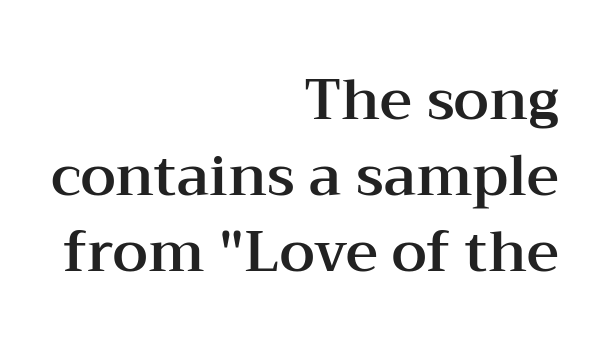
The image shows 56 px wide serif type, upright; set right-aligned, normal line spacing (1.36x), normal letter spacing, not underlined; medium stroke contrast and a medium x-height.
